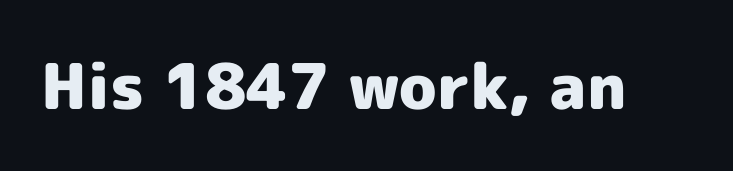
The sample has been set heavy, in full bold. Each letter's strokes conclude bluntly, with no projecting serifs. The words here are not underlined. Default kerning and tracking; the words read as compact shapes. The letters advance in unequal steps, a hallmark of proportional type.
